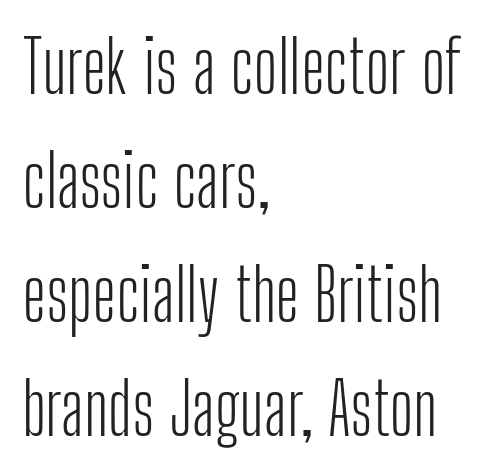
The image shows 73 px light, condensed sans-serif type, upright; set left-aligned, normal line spacing (1.56x), normal letter spacing, not underlined; low stroke contrast and a medium x-height.
